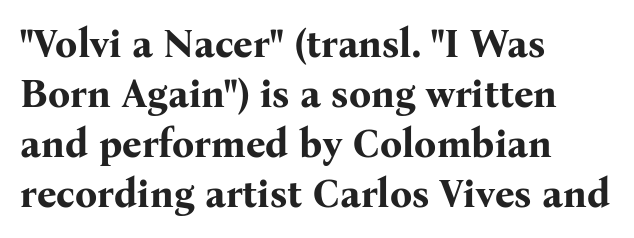
{"serif": "yes", "italic": "no", "bold": "yes", "weight": "bold", "width": "normal", "stroke_contrast": "medium", "x_height": "medium", "monospaced": "no", "underline": "no", "align": "left", "line_spacing": "normal", "line_spacing_ratio": 1.28, "letter_spacing": "normal", "letter_spacing_em": 0.0, "glyph_px": 39}
